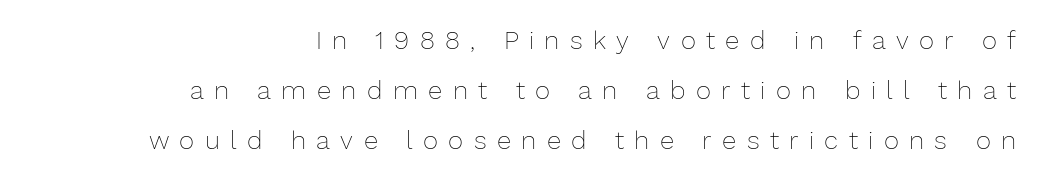
The image shows 26 px text type, upright; set right-aligned, loose line spacing (1.92x), unusually wide letter spacing (+0.4 em), not underlined.
